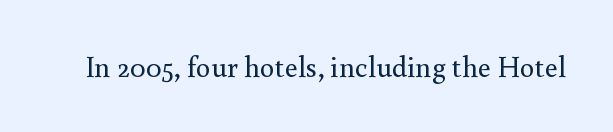
These lines are composed in type with serifs. Look at the tracking — it's just the regular setting, nothing added. A typesetter would call this proportional, since set widths differ per character. The letters look calm and open, with moderate or lighter stems.
